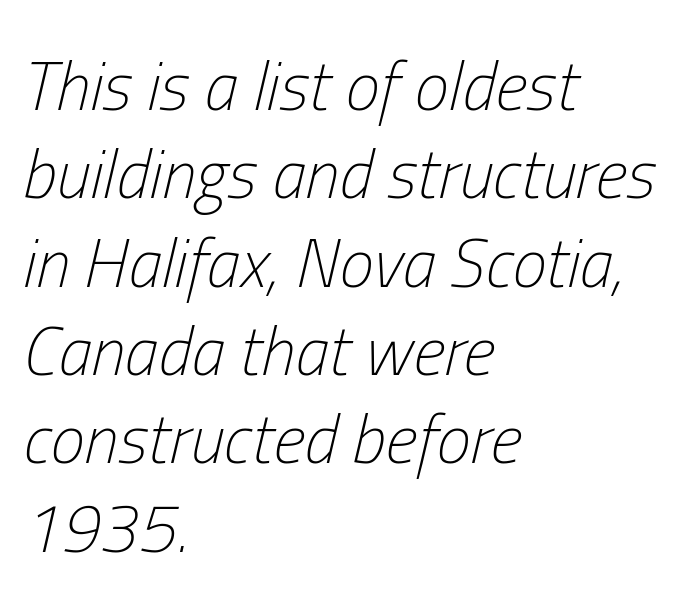
Q: Is the text bold? A: No.
Q: Is the text italic (slanted)? A: Yes, it leans right by about 13 degrees.
Q: Is the text underlined? A: No.
Q: How is the paragraph aligned? A: Left-aligned.
Q: Is the spacing between letters normal or unusually wide? A: Normal.
Q: Is the spacing between lines tight, normal or loose? A: Normal.
Q: Width (condensed, normal, or wide)? A: Condensed.
Q: Stroke contrast? A: Low.
Q: x-height? A: Medium.
Q: Monospaced? A: No.
